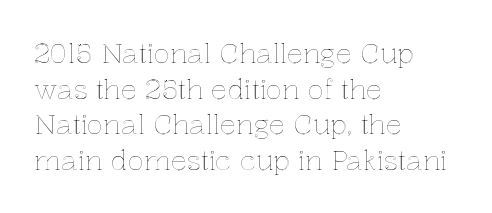
Line spacing here is normal. In terms of posture, this sample is upright. A bare baseline throughout the passage. Does the copy run flush right? No — it runs flush left. You could call the tracking neutral — neither tight nor loose.
